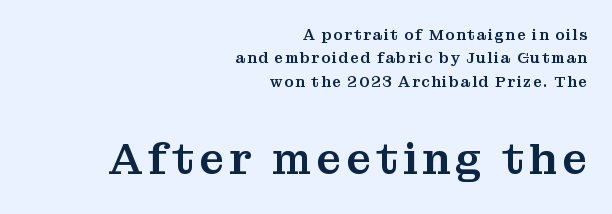
{"serif": "yes", "italic": "no", "width": "normal", "stroke_contrast": "medium", "x_height": "medium", "monospaced": "no", "underline": "no", "align": "right", "line_spacing": "normal", "line_spacing_ratio": 1.56, "larger_block": "second", "size_ratio": 2.93, "glyph_px": 44}
